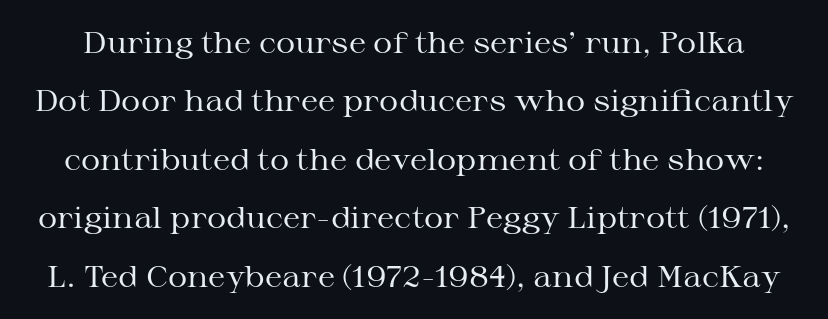
Q: Is the text bold? A: No.
Q: Is the text italic (slanted)? A: No, it is upright.
Q: Is the typeface a serif or a sans-serif typeface? A: Serif.
Q: Is the text underlined? A: No.
Q: Is the spacing between letters normal or unusually wide? A: Normal.
Q: Is the spacing between lines tight, normal or loose? A: Loose.
Q: Width (condensed, normal, or wide)? A: Wide.
Q: Stroke contrast? A: Medium.
Q: x-height? A: Medium.
Q: Monospaced? A: No.
